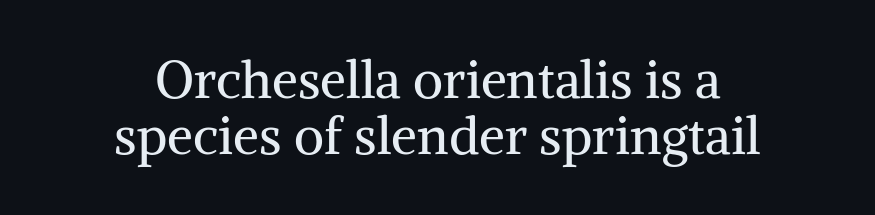
The image shows 52 px regular-weight serif type, upright; set centered, tight line spacing (1.07x), normal letter spacing, not underlined; medium stroke contrast and a medium x-height.
